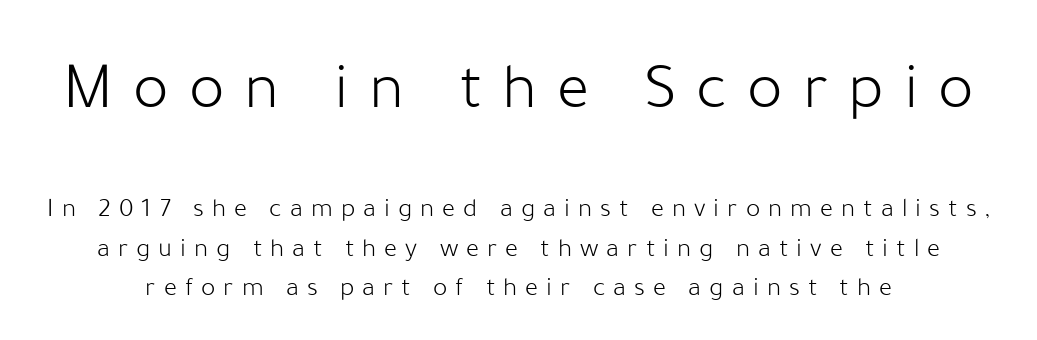
{"serif": "no", "italic": "no", "bold": "no", "weight": "light", "width": "normal", "stroke_contrast": "low", "x_height": "medium", "monospaced": "no", "underline": "no", "line_spacing": "normal", "line_spacing_ratio": 1.47, "letter_spacing": "wide", "letter_spacing_em": 0.3, "larger_block": "first", "size_ratio": 2.48, "glyph_px": 67}
